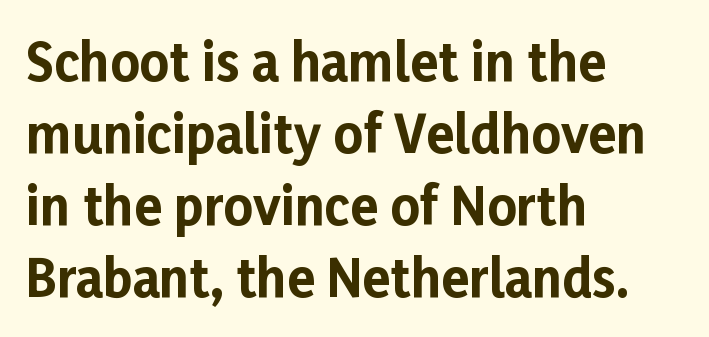
The image shows 51 px bold sans-serif type, upright; set left-aligned, normal line spacing (1.41x), normal letter spacing, not underlined; low stroke contrast and a medium x-height.
